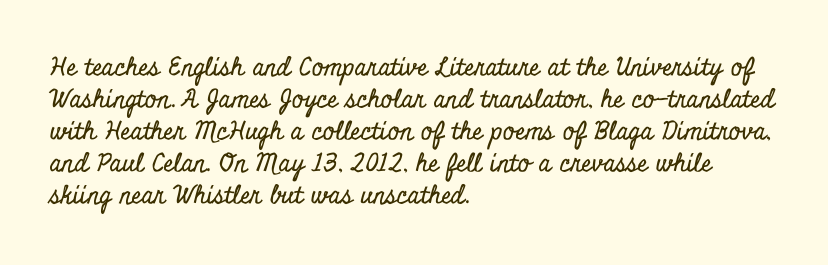
{"underline": "no", "align": "left", "line_spacing": "normal", "line_spacing_ratio": 1.28, "letter_spacing": "normal", "letter_spacing_em": 0.0, "glyph_px": 25}
